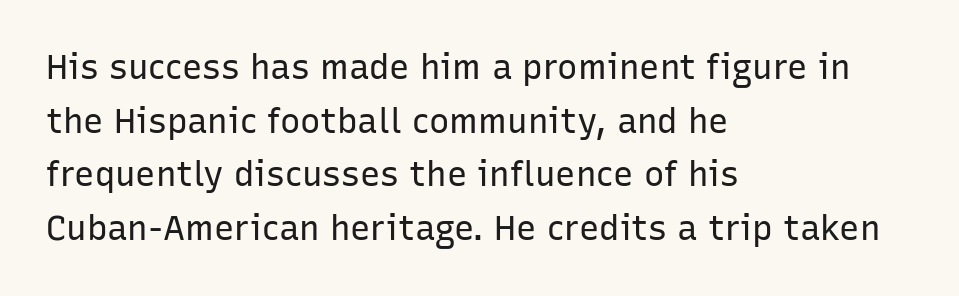
Evenly set lines give the paragraph a standard silhouette. Students, note that the glyphs here touch the page at normal intervals. Type without underlining. The strokes are not fattened; the text isn't bold. Proportional: the letters do not fall into vertical columns. This is roman type, the default non-slanted kind.
